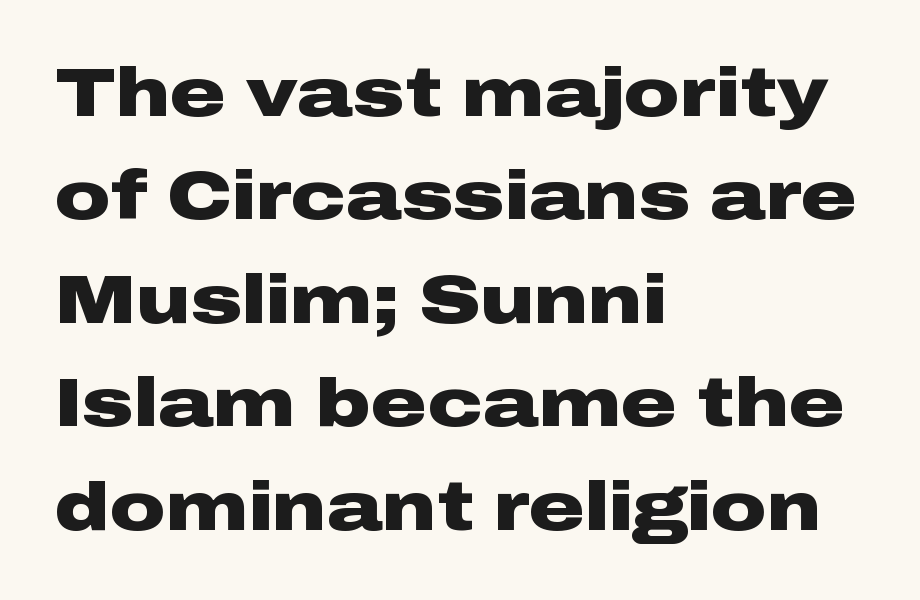
{"serif": "no", "italic": "no", "bold": "yes", "weight": "heavy", "width": "wide", "stroke_contrast": "low", "x_height": "medium", "monospaced": "no", "underline": "no", "align": "left", "line_spacing": "normal", "line_spacing_ratio": 1.5, "letter_spacing": "normal", "letter_spacing_em": 0.0, "glyph_px": 69}
